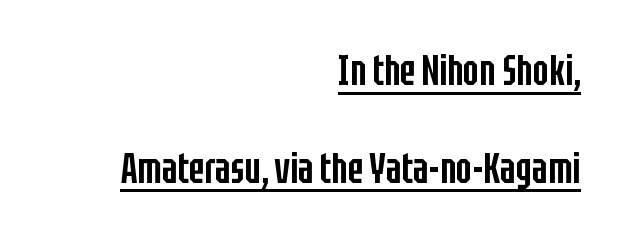
The image shows 42 px semibold, condensed sans-serif type, upright; set right-aligned, loose line spacing (2.33x), normal letter spacing, underlined; low stroke contrast and a large x-height.
